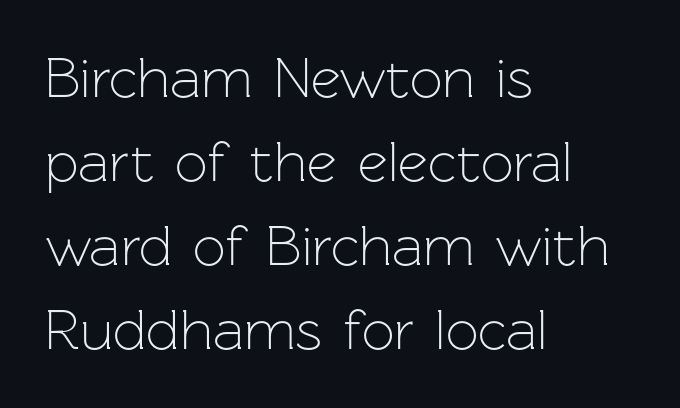
Q: Is the text bold? A: No.
Q: Is the text italic (slanted)? A: No, it is upright.
Q: Is the typeface a serif or a sans-serif typeface? A: Sans-serif.
Q: Is the text underlined? A: No.
Q: How is the paragraph aligned? A: Left-aligned.
Q: Is the spacing between letters normal or unusually wide? A: Normal.
Q: Is the spacing between lines tight, normal or loose? A: Normal.
Q: Width (condensed, normal, or wide)? A: Normal.
Q: Stroke contrast? A: Low.
Q: x-height? A: Medium.
Q: Monospaced? A: No.
